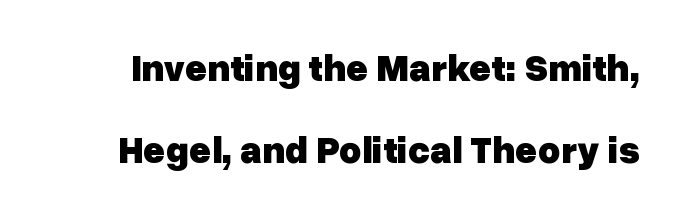
The image shows 38 px heavy sans-serif type, upright; set loose line spacing (2.16x), normal letter spacing, not underlined; low stroke contrast and a medium x-height.
